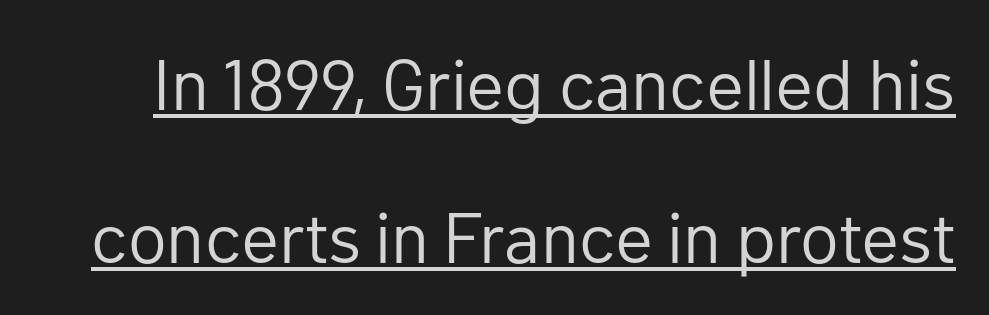
Q: Is the text bold? A: No.
Q: Is the text italic (slanted)? A: No, it is upright.
Q: Is the typeface a serif or a sans-serif typeface? A: Sans-serif.
Q: Is the text underlined? A: Yes.
Q: Is the spacing between letters normal or unusually wide? A: Normal.
Q: Is the spacing between lines tight, normal or loose? A: Loose.
Q: Width (condensed, normal, or wide)? A: Normal.
Q: Stroke contrast? A: Low.
Q: x-height? A: Medium.
Q: Monospaced? A: No.
